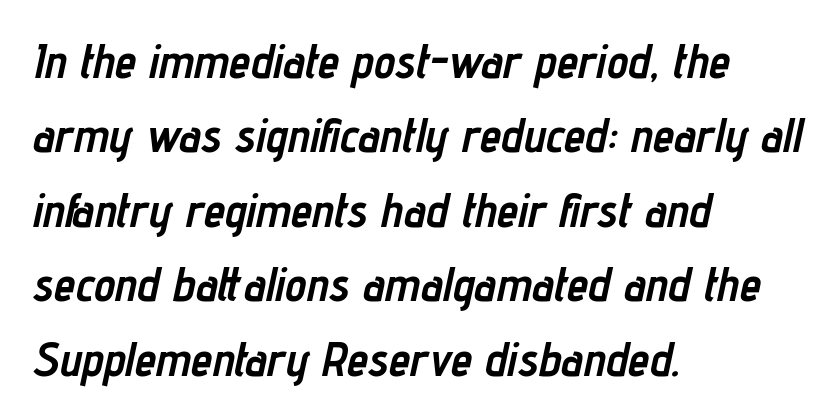
The image shows 48 px semibold, condensed type, italic (leaning right); set left-aligned, normal line spacing (1.55x), normal letter spacing, not underlined; low stroke contrast and a medium x-height.
